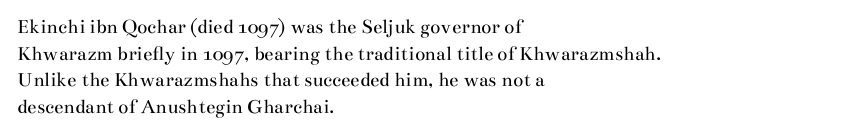
Summary of weight: not heavy and not bold. The vertical gap from one line to the next is medium. The type is set solid horizontally, with unmodified tracking. No italicization has been applied; the sample stays upright. The paragraph shown leans on its left margin. The gap between lines stays unmarked.
